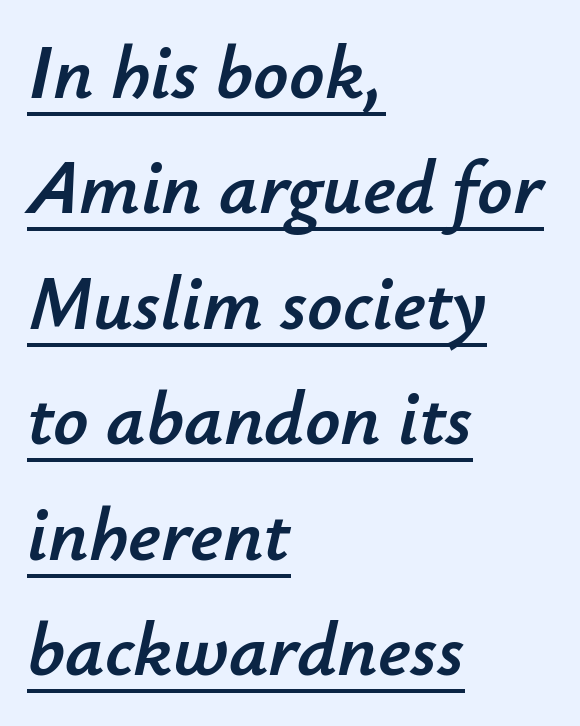
Interline gaps are of average width in this sample. The specimen reads as italic at a glance. Underline: present. Note the varied advance widths — an 'i' is clearly narrower than an 'm'. Horizontal alignment here is leftward, the default for most running prose.
